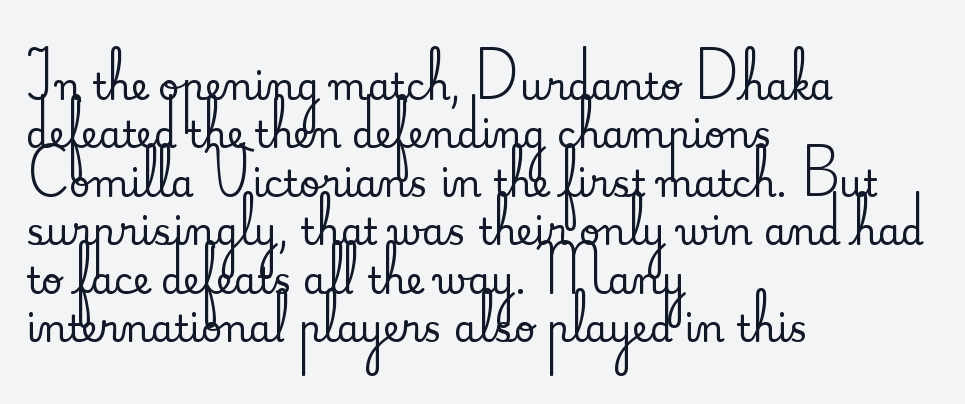
Q: Is the text italic (slanted)? A: No, it is upright.
Q: Is the typeface a serif or a sans-serif typeface? A: Serif.
Q: Is the text underlined? A: No.
Q: How is the paragraph aligned? A: Left-aligned.
Q: Is the spacing between letters normal or unusually wide? A: Normal.
Q: Is the spacing between lines tight, normal or loose? A: Normal.
Q: Width (condensed, normal, or wide)? A: Normal.
Q: Stroke contrast? A: Medium.
Q: x-height? A: Small.
Q: Monospaced? A: No.
